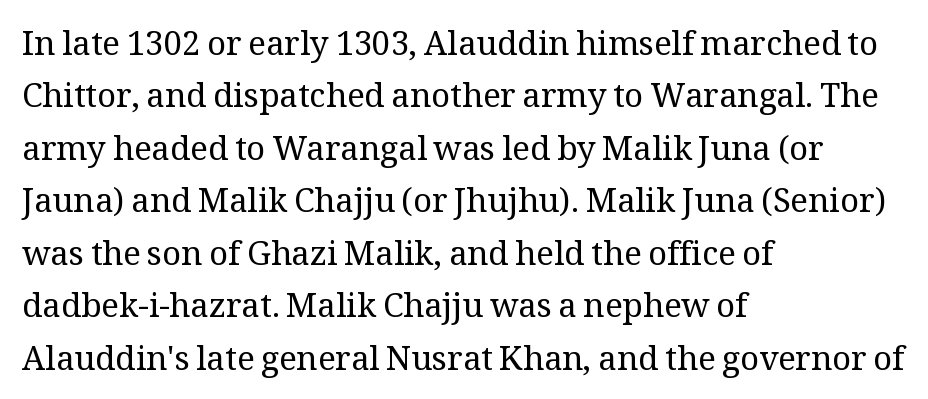
{"serif": "yes", "italic": "no", "bold": "no", "weight": "regular", "width": "normal", "stroke_contrast": "medium", "x_height": "medium", "monospaced": "no", "underline": "no", "align": "left", "line_spacing": "normal", "line_spacing_ratio": 1.59, "letter_spacing": "normal", "letter_spacing_em": 0.0, "glyph_px": 33}
